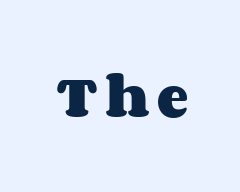
Q: Is the text bold? A: Yes.
Q: Is the text italic (slanted)? A: No, it is upright.
Q: Is the text underlined? A: No.
Q: Width (condensed, normal, or wide)? A: Wide.
Q: Stroke contrast? A: Medium.
Q: x-height? A: Large.
Q: Monospaced? A: No.
